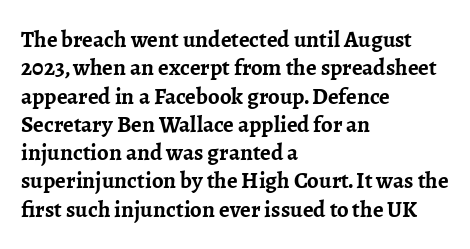
The image shows 23 px bold type, upright; set left-aligned, line spacing 1.23x, normal letter spacing, not underlined.
